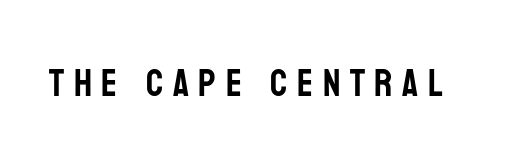
The image shows 38 px condensed sans-serif type, upright; set unusually wide letter spacing (+0.25 em), not underlined; low stroke contrast and a large x-height.
